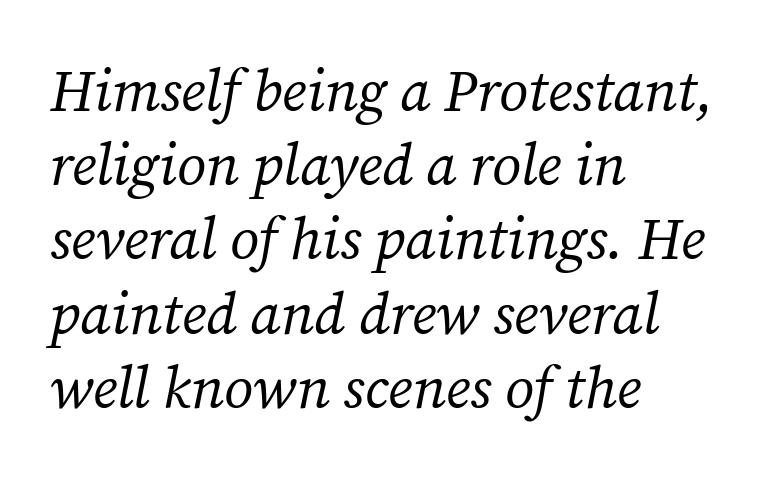
The letterforms sit shoulder to shoulder at normal distance. Line beginnings align vertically; line endings do not. This reads as an unemphasized weight, regular at the heaviest. Would a proofreader flag this as italicized? Yes. Unmarked baselines from the first word to the last. Varying glyph widths throughout — classic text-font behaviour.
